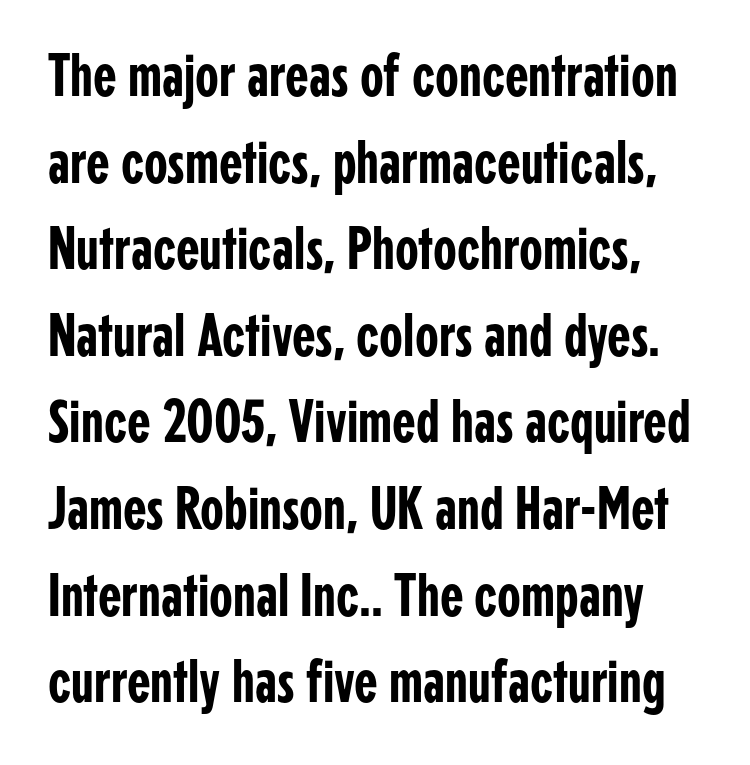
Compared with typical body copy, the letter spacing here is the same. Beneath every word, the page is bare. Each letter's strokes conclude bluntly, with no projecting serifs. A typesetter would mark this as roman, not italic.
